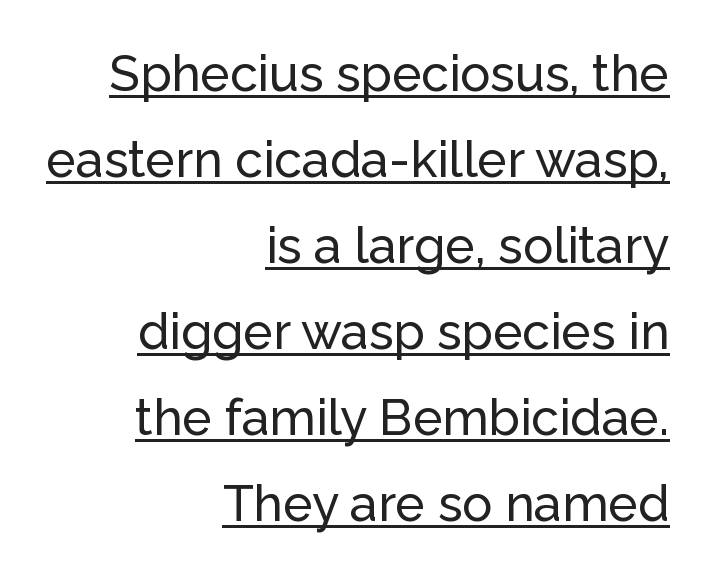
Font category for this specimen: sans-serif. The typesetter has applied underlining to the passage shown. These lines are set flush right with a ragged left edge. Caption: standard tracking, unaltered. Spacing verdict: proportional, widths tailored to each character.
